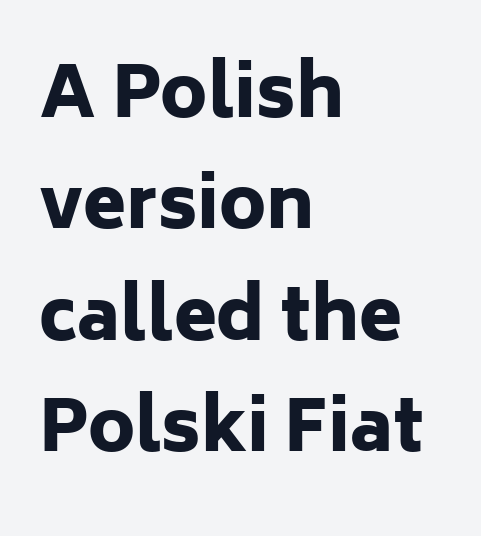
Observe the absence of serifs on each vertical stroke in this sample. The letters sit at their default tracking, neither squeezed nor spread. Character widths vary here, with narrow letters taking less room than wide ones. Vertical spacing — default. This is the regular roman posture of the typeface.
